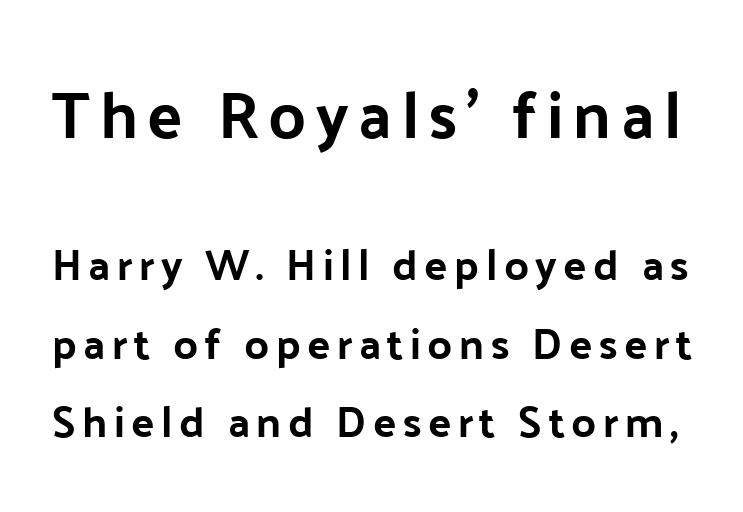
Lines of text with bare space underneath. Font category for this specimen: sans-serif. Type size steps down from the first block to the second. The specimen reads as upright at a glance. These lines are rendered in a variable-pitch font.
